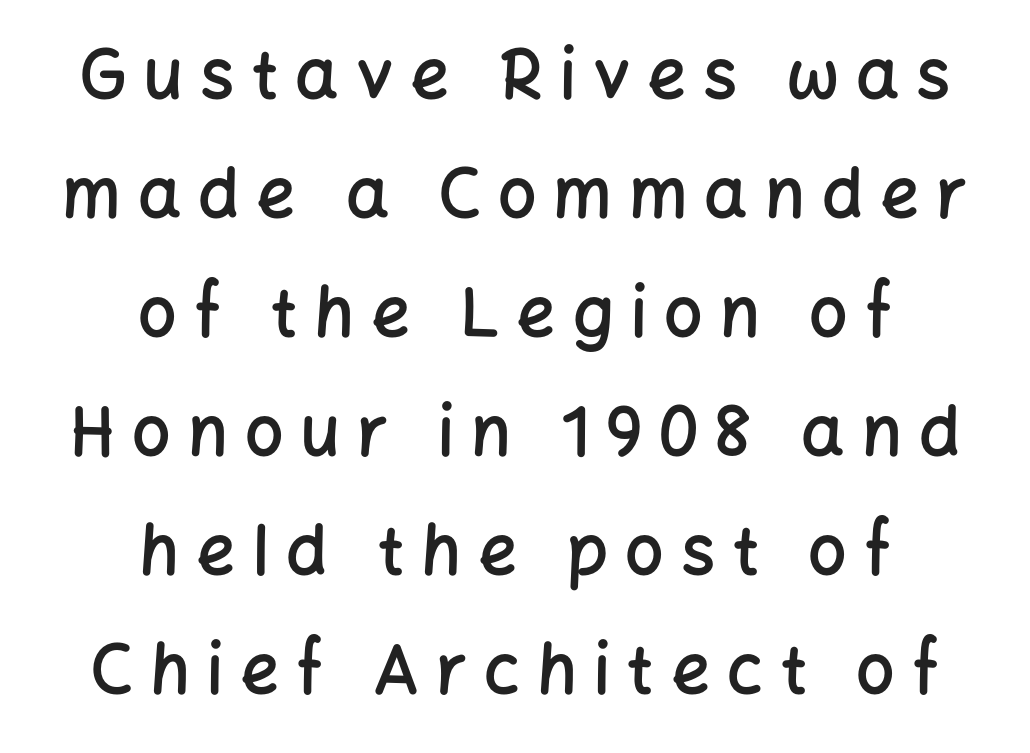
The image shows 68 px semibold sans-serif type, upright; set centered, line spacing 1.75x, unusually wide letter spacing (+0.25 em), not underlined; low stroke contrast and a medium x-height.
